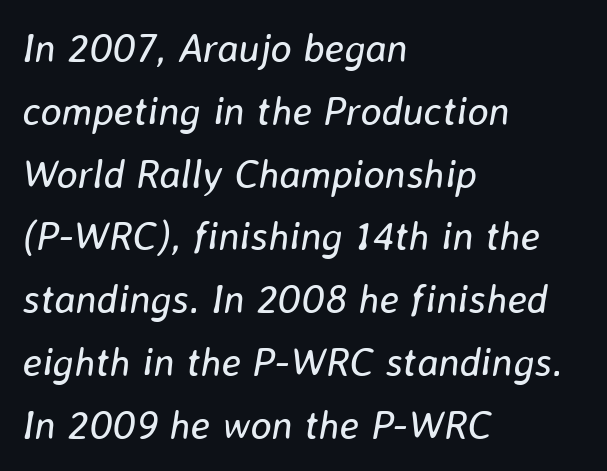
Glance below the letters and you will spot only blank space. The characters are drawn with everyday or finer stroke widths. Notice how the passage keeps a crisp vertical edge on the left only. Yep, that's italic — everything's leaning. A typesetter would call this proportional, since set widths differ per character. The gaps between neighbouring characters are ordinary and unremarkable.
